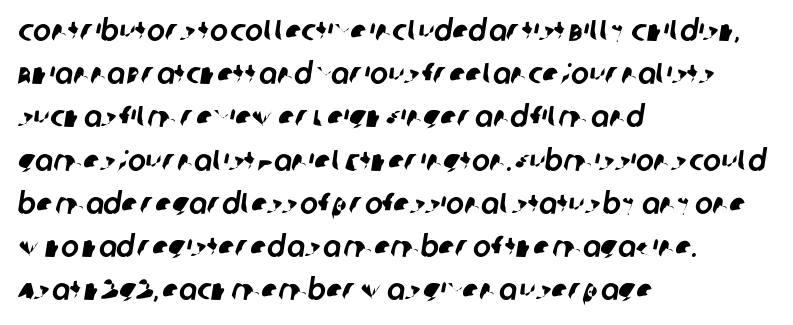
{"serif": "no", "width": "normal", "stroke_contrast": "low", "x_height": "large", "monospaced": "no", "underline": "no", "align": "left", "line_spacing": "normal", "line_spacing_ratio": 1.44, "letter_spacing": "normal", "letter_spacing_em": 0.0, "glyph_px": 30}
